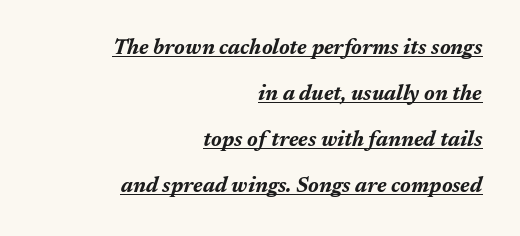
The image shows 21 px bold type, italic (leaning right); set right-aligned, loose line spacing (2.19x), normal letter spacing, underlined.
